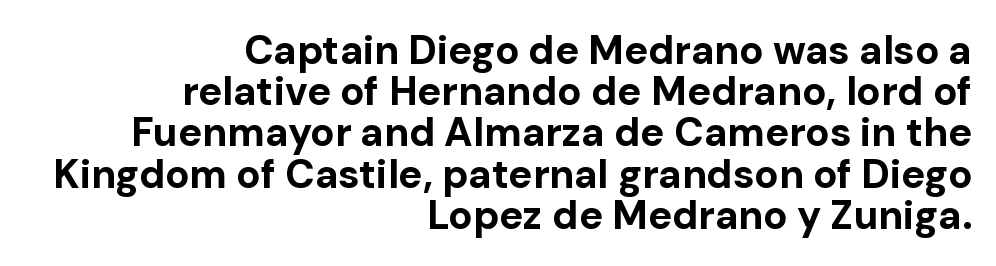
Q: Is the text bold? A: Yes.
Q: Is the text italic (slanted)? A: No, it is upright.
Q: Is the typeface a serif or a sans-serif typeface? A: Sans-serif.
Q: Is the text underlined? A: No.
Q: How is the paragraph aligned? A: Right-aligned.
Q: Is the spacing between letters normal or unusually wide? A: Normal.
Q: Is the spacing between lines tight, normal or loose? A: Tight.
Q: Width (condensed, normal, or wide)? A: Normal.
Q: Stroke contrast? A: Low.
Q: x-height? A: Medium.
Q: Monospaced? A: No.
